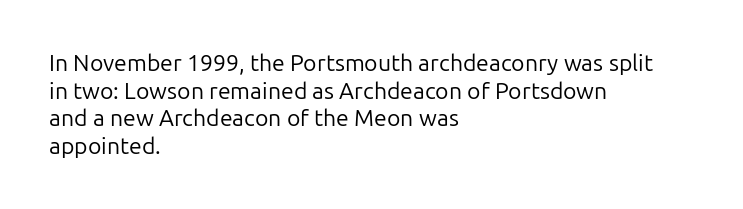
Unlike italic type, these characters show no tilt at all. The string is rendered with underlining switched off. The lines are quadded left. Tracking here is standard; glyphs follow each other at the usual distance. The letters look calm and open, with moderate or lighter stems.
